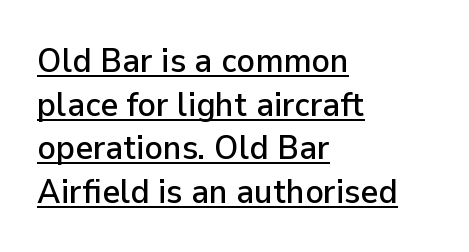
{"serif": "no", "italic": "no", "width": "normal", "stroke_contrast": "low", "x_height": "medium", "monospaced": "no", "underline": "yes", "align": "left", "line_spacing": "normal", "line_spacing_ratio": 1.28, "letter_spacing": "normal", "letter_spacing_em": 0.0, "glyph_px": 34}
